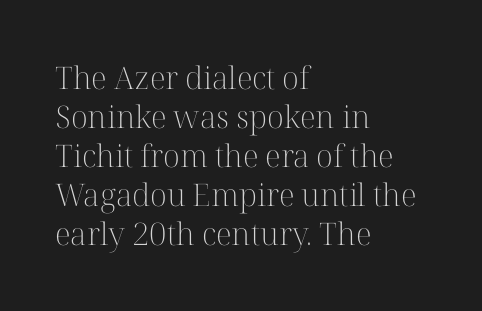
Q: Is the text bold? A: No.
Q: Is the text italic (slanted)? A: No, it is upright.
Q: Is the typeface a serif or a sans-serif typeface? A: Serif.
Q: Is the text underlined? A: No.
Q: How is the paragraph aligned? A: Left-aligned.
Q: Is the spacing between letters normal or unusually wide? A: Normal.
Q: Is the spacing between lines tight, normal or loose? A: Normal.
Q: Width (condensed, normal, or wide)? A: Normal.
Q: Stroke contrast? A: High.
Q: x-height? A: Medium.
Q: Monospaced? A: No.
